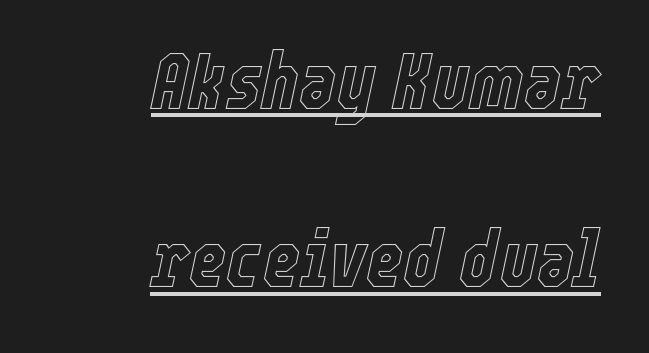
This is underlined copy, the kind a proofreader might mark for attention. Is the letter spacing exaggerated? No — it looks like the ordinary default. If you drew a ruler down the right edge, every line would touch it. Horizontal bands of white between lines are thick stripes. Compared with ordinary roman type, these characters are visibly tilted.
